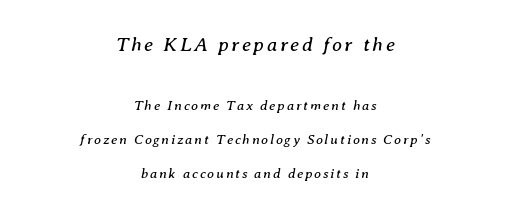
Q: Is the text bold? A: No.
Q: Is the text italic (slanted)? A: Yes, it leans right by about 8 degrees.
Q: Is the text underlined? A: No.
Q: How is the paragraph aligned? A: Centered.
Q: Is the spacing between lines tight, normal or loose? A: Loose.
Q: Which block of text is set in a larger size, the first (top) or the second (bottom)? A: The first (top) one.
